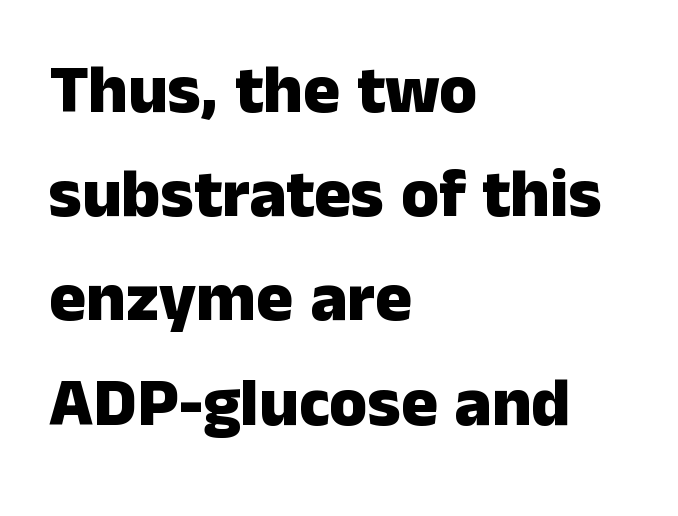
{"serif": "no", "italic": "no", "bold": "yes", "weight": "heavy", "width": "normal", "stroke_contrast": "low", "x_height": "medium", "monospaced": "no", "underline": "no", "align": "left", "line_spacing": "normal", "line_spacing_ratio": 1.51, "letter_spacing": "normal", "letter_spacing_em": 0.0, "glyph_px": 69}
